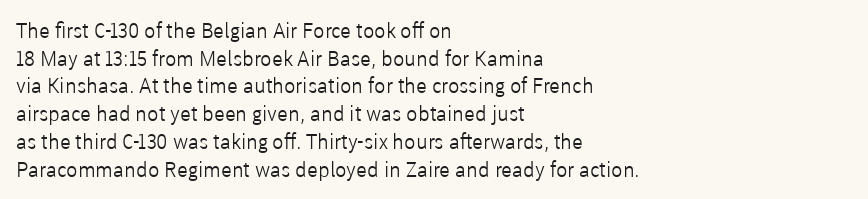
Every stem runs plumb, perpendicular to the baseline. Leftover space on each line is placed entirely after the last word. Check the space under the baseline: it is left empty. This reads as an unemphasized weight, regular at the heaviest. Caption: standard tracking, unaltered.
